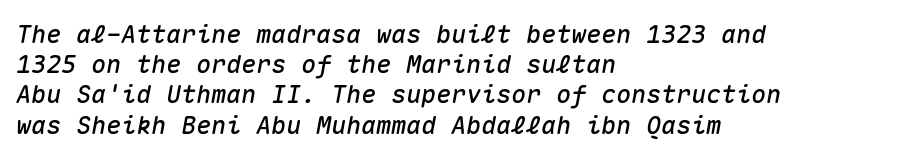
{"italic": "yes", "lean": "right", "slant_degrees": 10, "underline": "no", "align": "left", "line_spacing_ratio": 1.21, "letter_spacing": "normal", "letter_spacing_em": 0.0, "glyph_px": 25}
